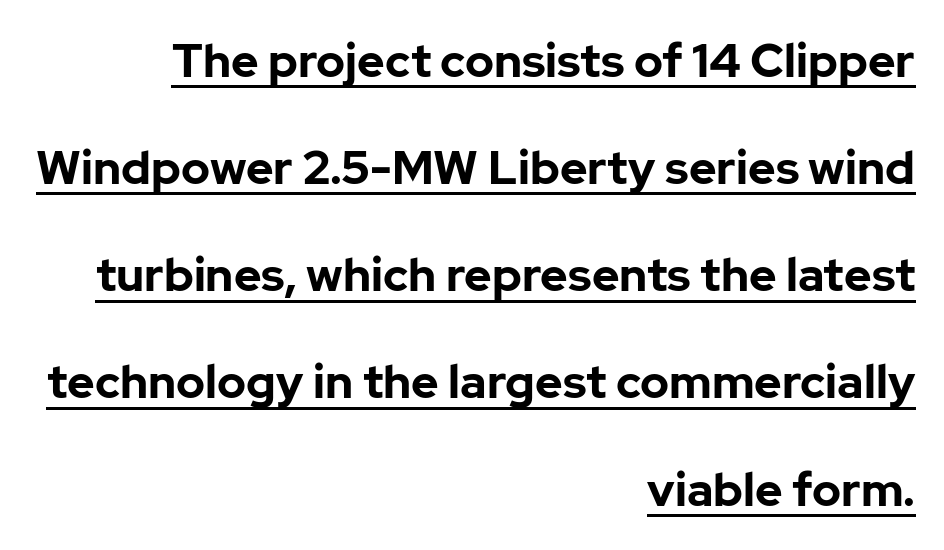
{"serif": "no", "italic": "no", "bold": "yes", "weight": "bold", "width": "normal", "stroke_contrast": "low", "x_height": "medium", "monospaced": "no", "underline": "yes", "align": "right", "line_spacing": "loose", "line_spacing_ratio": 2.28, "letter_spacing": "normal", "letter_spacing_em": 0.0, "glyph_px": 47}
